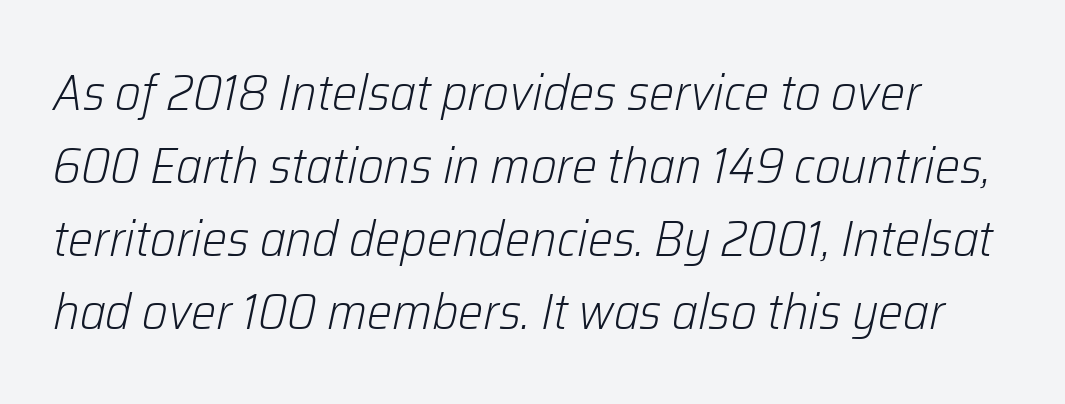
Think of a printed novel: that variable character pitch is what you see here. Stems here are at most as thick as an everyday book face. The horizontal fit of the characters is conventional and even. Would a proofreader flag this as italicized? Yes. Is there much room between lines? A standard amount, neither cramped nor airy.
